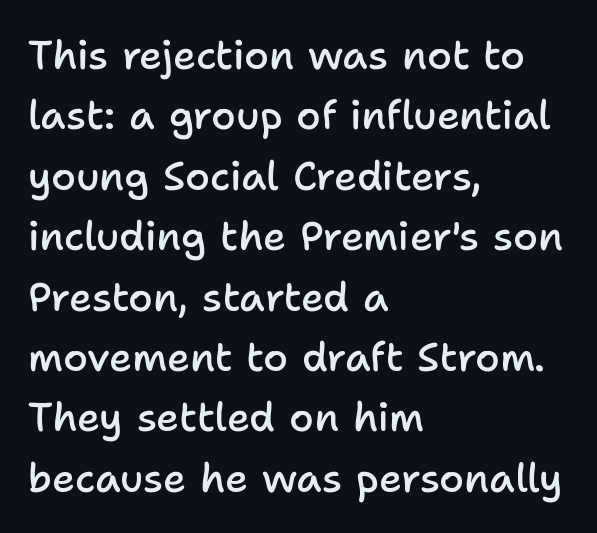
This is the regular roman posture of the typeface. Vertically, the passage feels balanced, rows spaced as you'd expect. Standard letterfit; no display-style spreading of the glyphs. A sans-serif font was chosen for this passage.
